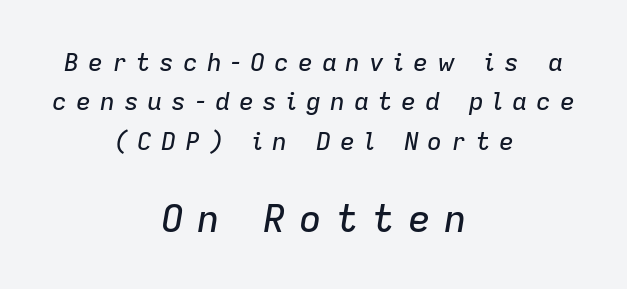
The image shows 38 px text type, italic (leaning right); set centered, normal line spacing (1.58x), unusually wide letter spacing (+0.35 em), not underlined; the second (bottom) block is 1.52x larger; low stroke contrast and a medium x-height.
